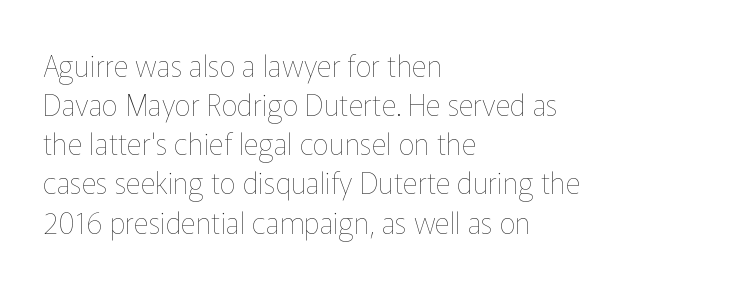
{"italic": "no", "bold": "no", "weight": "thin", "width": "normal", "stroke_contrast": "low", "x_height": "medium", "monospaced": "no", "underline": "no", "align": "left", "line_spacing": "normal", "line_spacing_ratio": 1.35, "letter_spacing": "normal", "letter_spacing_em": 0.0, "glyph_px": 29}
